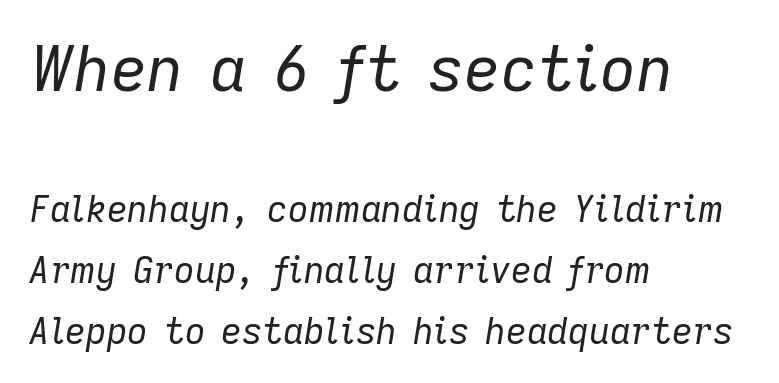
{"italic": "yes", "lean": "right", "slant_degrees": 9, "bold": "no", "weight": "regular", "width": "normal", "stroke_contrast": "low", "x_height": "medium", "monospaced": "no", "underline": "no", "align": "left", "line_spacing": "normal", "line_spacing_ratio": 1.69, "letter_spacing": "normal", "letter_spacing_em": 0.0, "larger_block": "first", "size_ratio": 1.75, "glyph_px": 63}
